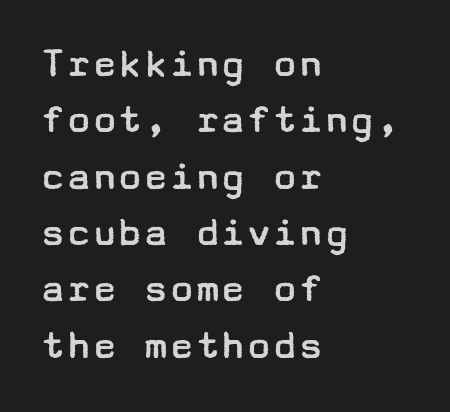
Teacher's note: observe the even left margin — that is flush-left alignment. Italic: no, the glyphs are upright roman. Tracking value appears to be zero — textbook default spacing. Nothing heavy about these letters — not bold at all.
